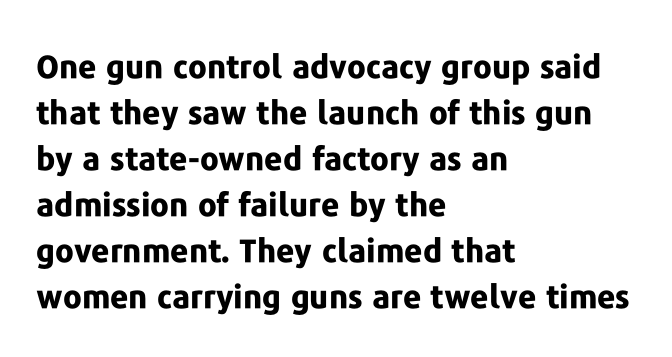
This sample uses a sans-serif face. Nothing unusual about the tracking: characters are spaced as the font intends. The specimen reads as upright at a glance. Descenders hang freely into open space. Spacing verdict: proportional, widths tailored to each character. Is the block centered? No — it sits flush against the left margin.
